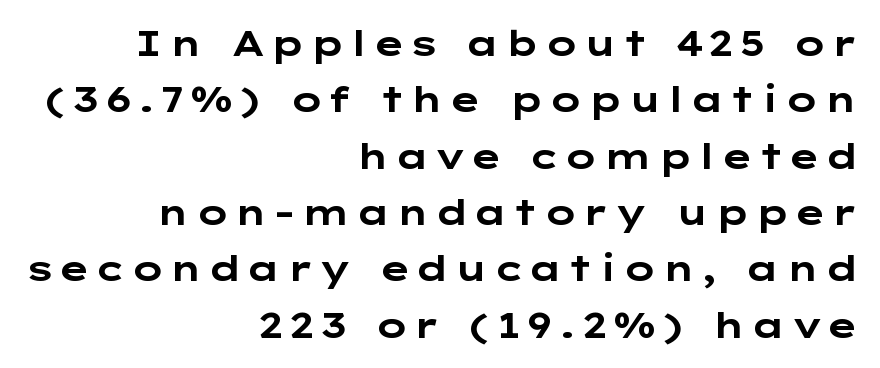
Q: Is the text bold? A: Yes.
Q: Is the text italic (slanted)? A: No, it is upright.
Q: Is the typeface a serif or a sans-serif typeface? A: Sans-serif.
Q: Is the text underlined? A: No.
Q: How is the paragraph aligned? A: Right-aligned.
Q: Is the spacing between lines tight, normal or loose? A: Normal.
Q: Width (condensed, normal, or wide)? A: Wide.
Q: Stroke contrast? A: Low.
Q: x-height? A: Medium.
